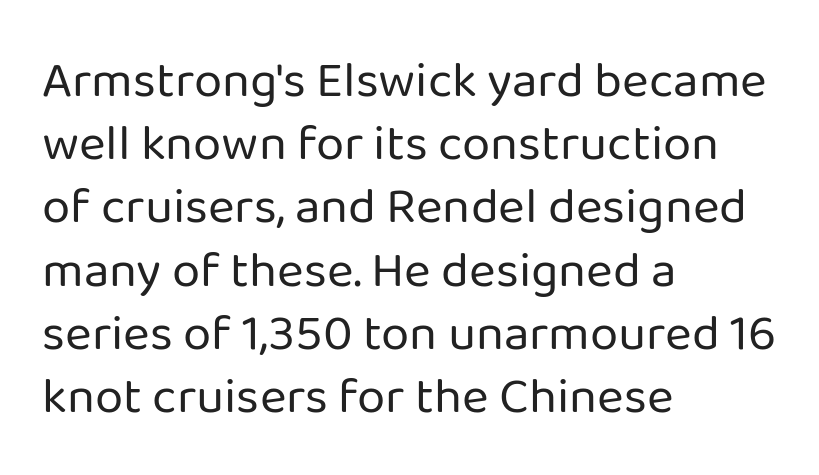
{"serif": "no", "italic": "no", "bold": "no", "weight": "regular", "width": "normal", "stroke_contrast": "low", "x_height": "medium", "monospaced": "no", "underline": "no", "align": "left", "line_spacing_ratio": 1.24, "letter_spacing": "normal", "letter_spacing_em": 0.0, "glyph_px": 51}
